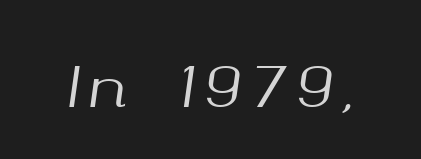
Q: Is the text italic (slanted)? A: Yes, it leans right by about 8 degrees.
Q: Is the text underlined? A: No.
Q: Width (condensed, normal, or wide)? A: Normal.
Q: Stroke contrast? A: Medium.
Q: x-height? A: Medium.
Q: Monospaced? A: No.
